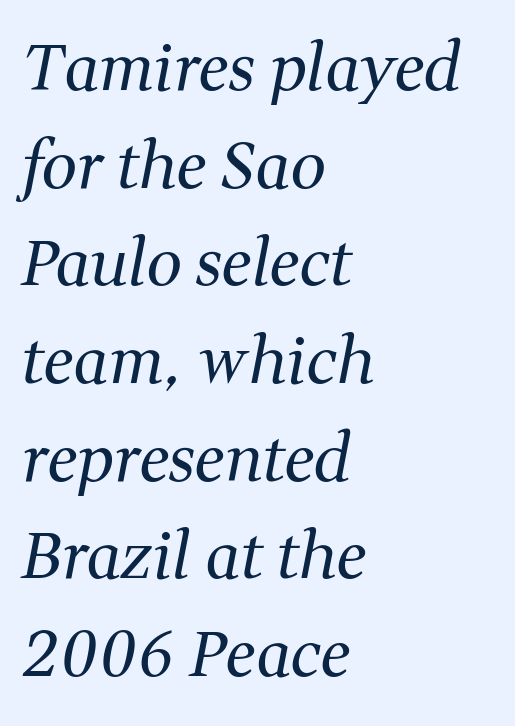
The image shows 63 px regular-weight serif type, italic (leaning right); set left-aligned, normal line spacing (1.55x), normal letter spacing, not underlined; medium stroke contrast and a medium x-height.
